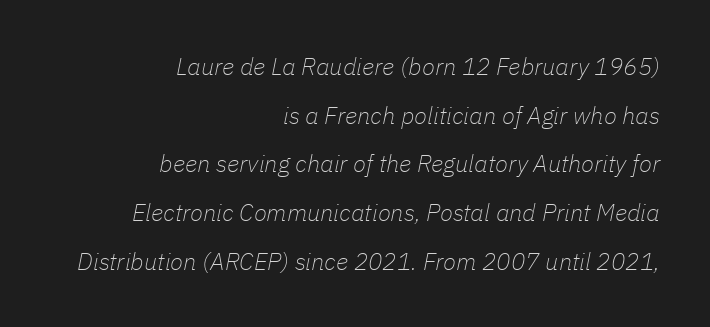
{"italic": "yes", "lean": "right", "slant_degrees": 11, "bold": "no", "underline": "no", "align": "right", "line_spacing": "loose", "line_spacing_ratio": 2.03, "letter_spacing": "normal", "letter_spacing_em": 0.0, "glyph_px": 24}
